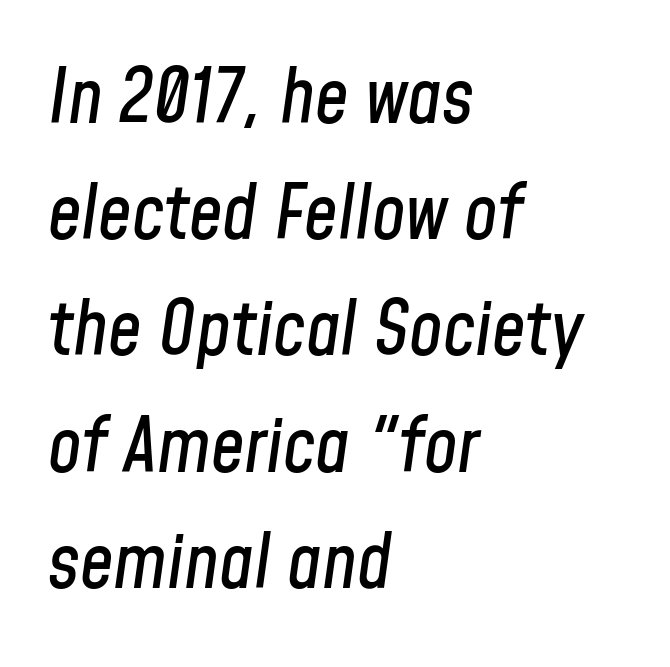
Q: Is the text italic (slanted)? A: Yes, it leans right by about 8 degrees.
Q: Is the text underlined? A: No.
Q: How is the paragraph aligned? A: Left-aligned.
Q: Is the spacing between letters normal or unusually wide? A: Normal.
Q: Is the spacing between lines tight, normal or loose? A: Normal.
Q: Width (condensed, normal, or wide)? A: Condensed.
Q: Stroke contrast? A: Low.
Q: x-height? A: Medium.
Q: Monospaced? A: No.
